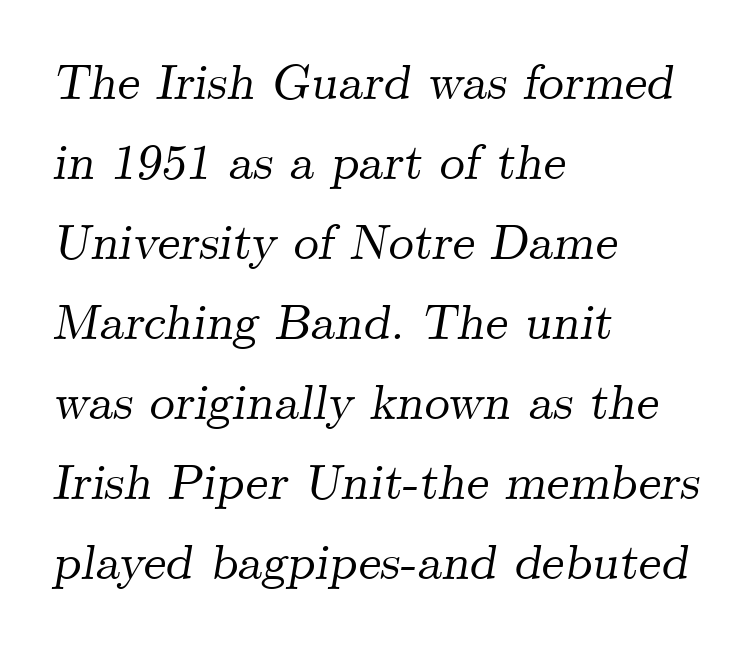
The image shows 50 px serif type, italic (leaning right); set left-aligned, normal line spacing (1.6x), normal letter spacing, not underlined; medium stroke contrast and a small x-height.
